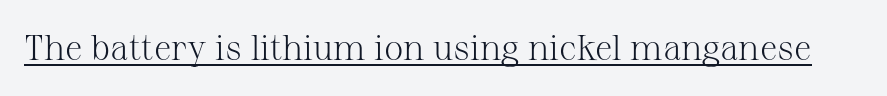
Q: Is the text bold? A: No.
Q: Is the text italic (slanted)? A: No, it is upright.
Q: Is the typeface a serif or a sans-serif typeface? A: Serif.
Q: Is the text underlined? A: Yes.
Q: Is the spacing between letters normal or unusually wide? A: Normal.
Q: Width (condensed, normal, or wide)? A: Normal.
Q: Stroke contrast? A: Medium.
Q: x-height? A: Medium.
Q: Monospaced? A: No.
